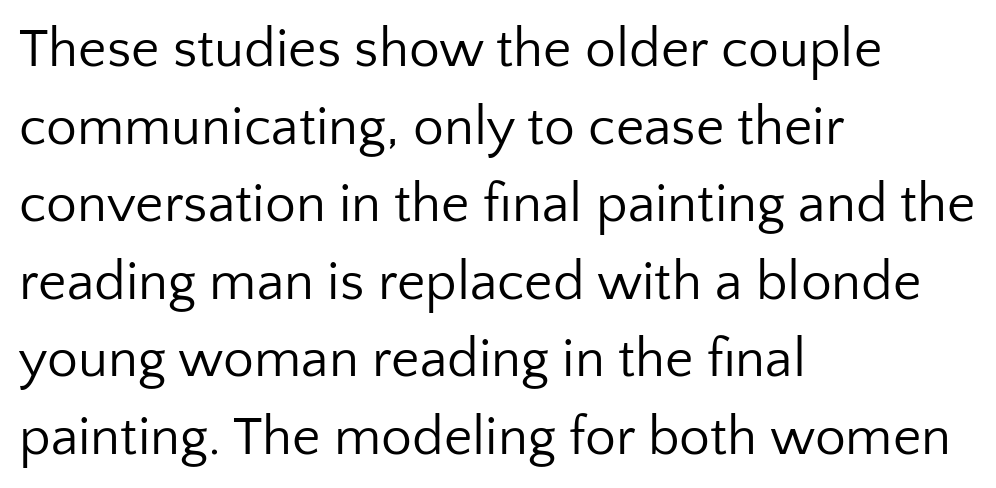
Q: Is the text bold? A: No.
Q: Is the text italic (slanted)? A: No, it is upright.
Q: Is the typeface a serif or a sans-serif typeface? A: Sans-serif.
Q: Is the text underlined? A: No.
Q: How is the paragraph aligned? A: Left-aligned.
Q: Is the spacing between letters normal or unusually wide? A: Normal.
Q: Is the spacing between lines tight, normal or loose? A: Normal.
Q: Width (condensed, normal, or wide)? A: Normal.
Q: Stroke contrast? A: Low.
Q: x-height? A: Medium.
Q: Monospaced? A: No.
